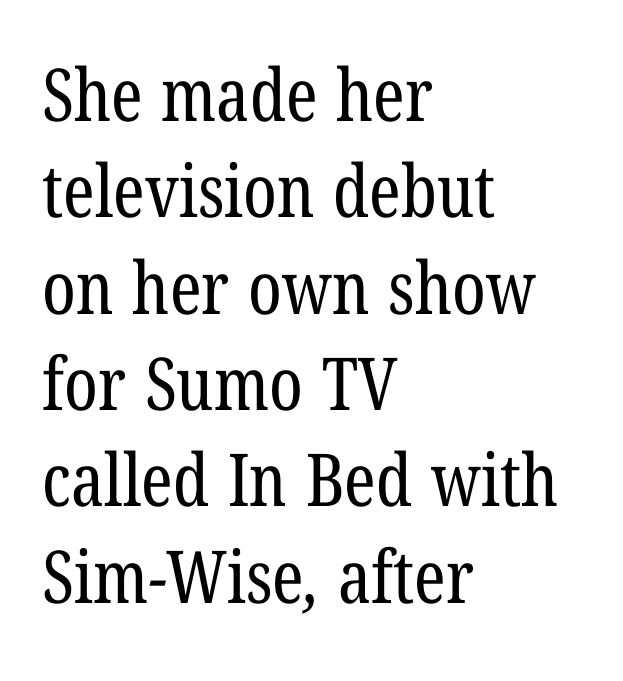
Successive baselines arrive at the customary interval. The rendering uses natural spacing where letterforms have individual widths. Caption: multi-line text, flush left, ragged right. The space beneath each line is pristine and unruled.
